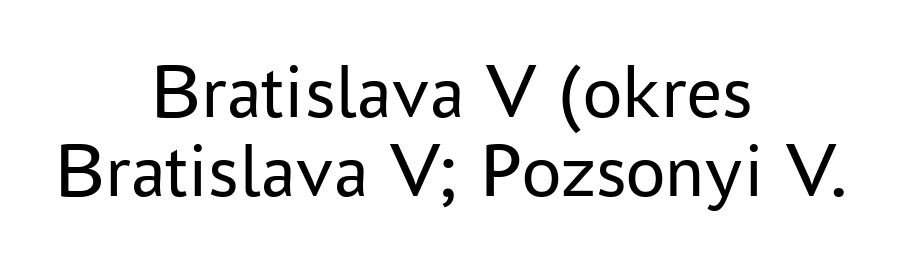
The face used here is rendered with its standard letterfit. Examine the stroke ends and you'll find no serifs. Lines of text with bare space underneath. Posture: vertical.
